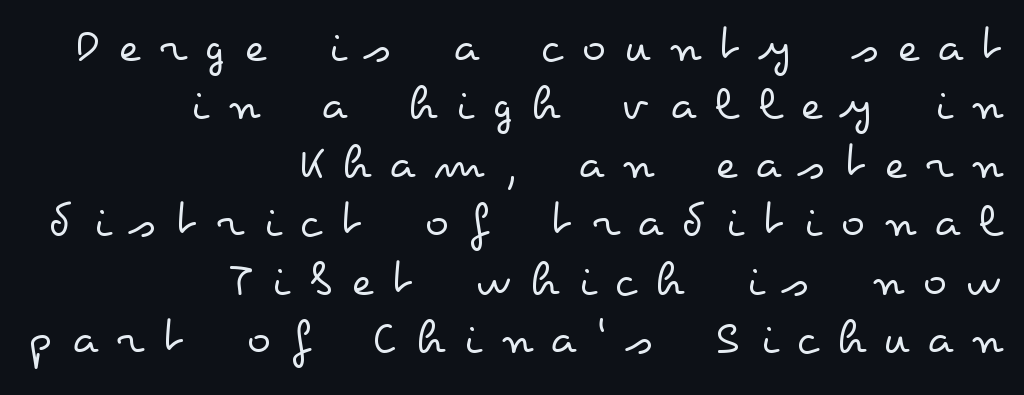
{"italic": "no", "bold": "no", "weight": "regular", "width": "wide", "stroke_contrast": "low", "x_height": "small", "monospaced": "no", "underline": "no", "align": "right", "line_spacing_ratio": 1.17, "letter_spacing": "wide", "letter_spacing_em": 0.39, "glyph_px": 50}
